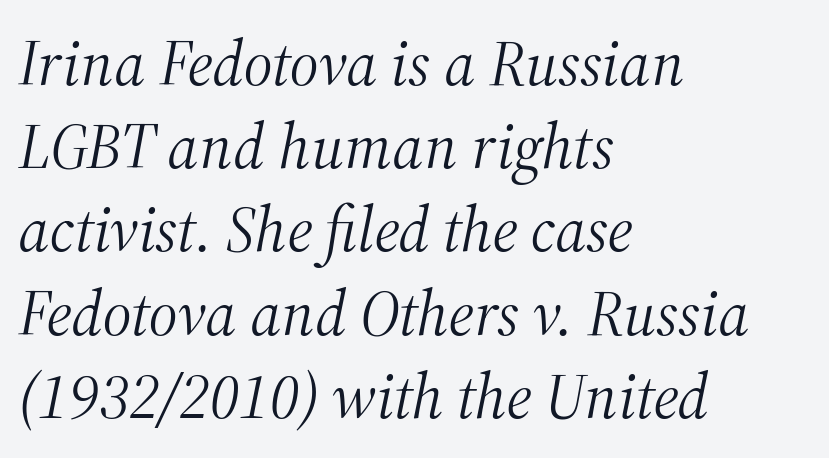
{"serif": "yes", "italic": "yes", "lean": "right", "slant_degrees": 12, "bold": "no", "weight": "light", "width": "normal", "stroke_contrast": "medium", "x_height": "medium", "monospaced": "no", "underline": "no", "align": "left", "line_spacing": "normal", "line_spacing_ratio": 1.3, "letter_spacing": "normal", "letter_spacing_em": 0.0, "glyph_px": 64}
